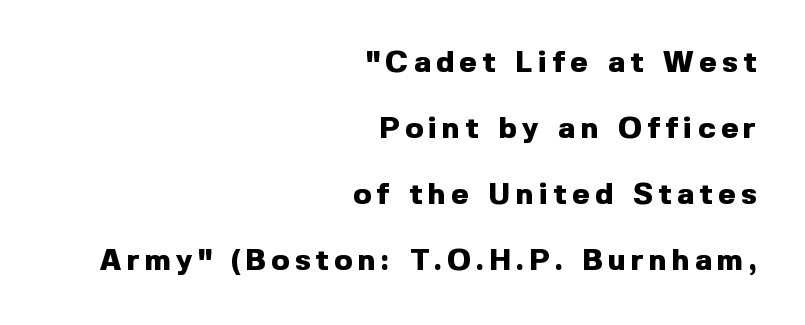
Line ends are locked; line starts wander. The strokes are fattened all the way to bold. Compared with typical paragraphs, the rows here are farther apart. Note the varied advance widths — an 'i' is clearly narrower than an 'm'. Designer's note — italics off, roman on.
